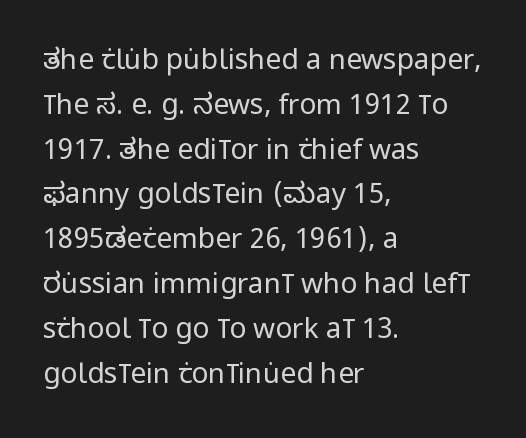
Look at the bottom of the vertical strokes: they stop flat, with no serifs. Is there any slant? The stems are plumb. The leading is moderate, giving the passage an even texture. Short note: letters normally spaced. Has an underline been added? It has not.
